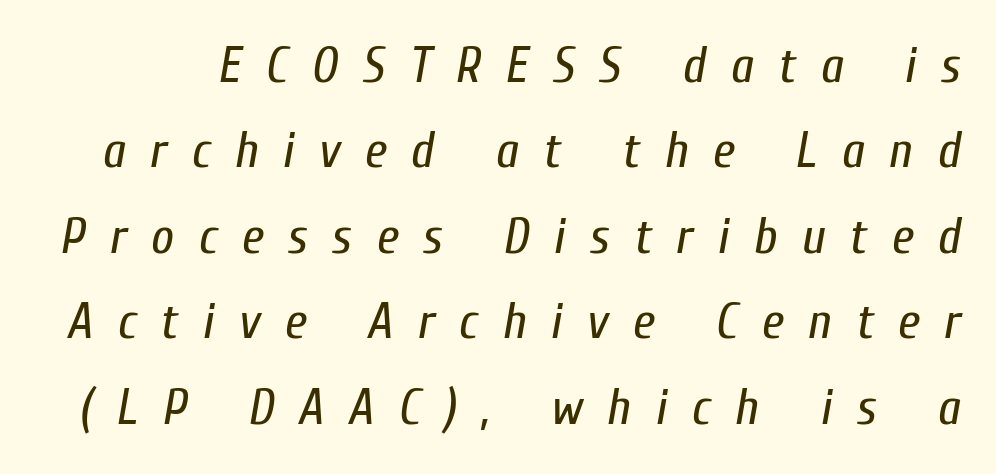
{"italic": "yes", "lean": "right", "slant_degrees": 10, "bold": "no", "weight": "regular", "width": "condensed", "stroke_contrast": "low", "x_height": "medium", "monospaced": "no", "underline": "no", "line_spacing_ratio": 1.71, "letter_spacing": "wide", "letter_spacing_em": 0.49, "glyph_px": 50}
